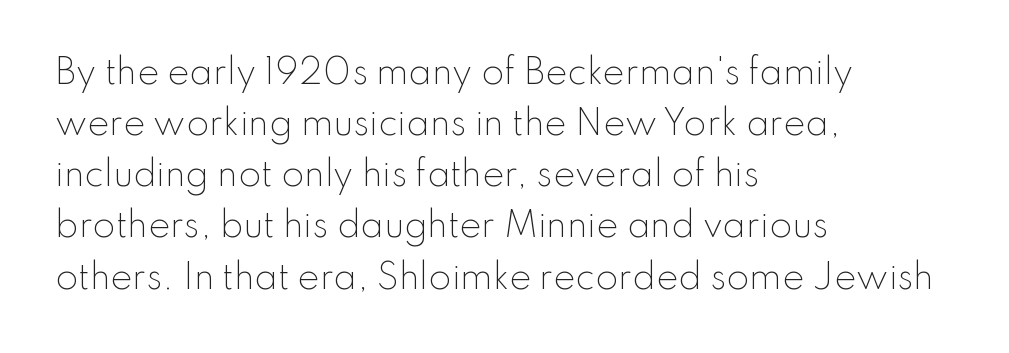
The rendering keeps characters at their native spacing. The passage shown is typed in a proportional face where columns would drift. I'd call this a sans setting — the letters go barefoot. The letters stand upright; this is a roman face. One glance says typical: line gaps are just what's usual. The space beneath each line is pristine and unruled.
